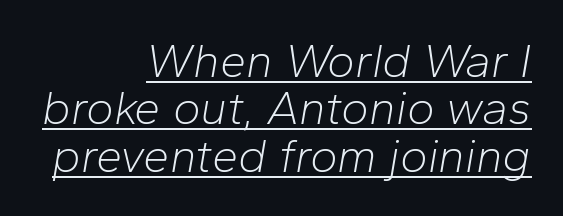
The image shows 47 px light type, italic (leaning right); set right-aligned, tight line spacing (1.01x), normal letter spacing, underlined; low stroke contrast and a medium x-height.
